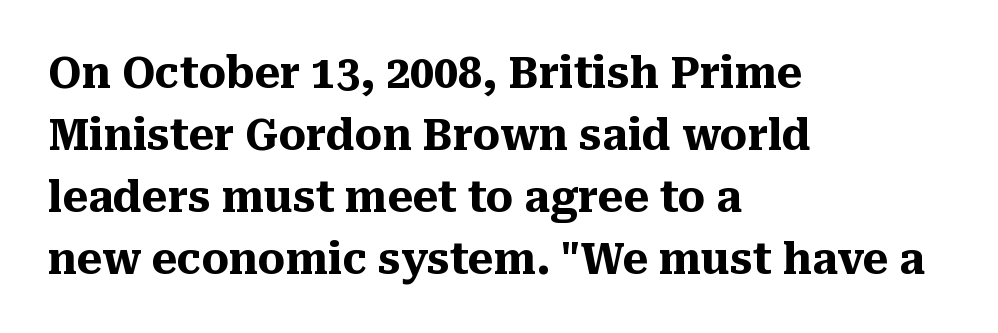
If you measured baseline to baseline, you'd find a middling distance. The typeface chosen for these lines features serifs. Nobody touched the tracking dial on this one. These lines are set flush left with a ragged right edge. You could not count columns in this text — the font is proportionally spaced. Unmarked baselines from the first word to the last.
